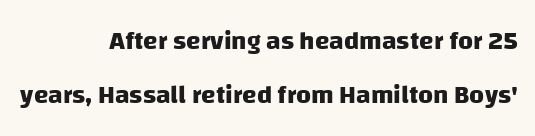
The image shows 26 px bold type; set right-aligned, loose line spacing (2.07x), normal letter spacing, not underlined.
